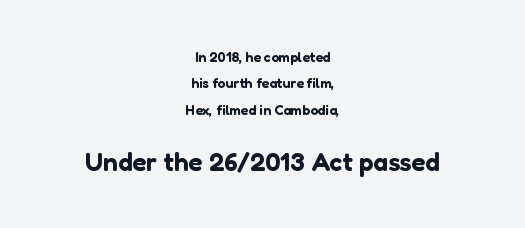
Q: Is the text italic (slanted)? A: No, it is upright.
Q: Is the text underlined? A: No.
Q: How is the paragraph aligned? A: Centered.
Q: Is the spacing between letters normal or unusually wide? A: Normal.
Q: Which block of text is set in a larger size, the first (top) or the second (bottom)? A: The second (bottom) one.
